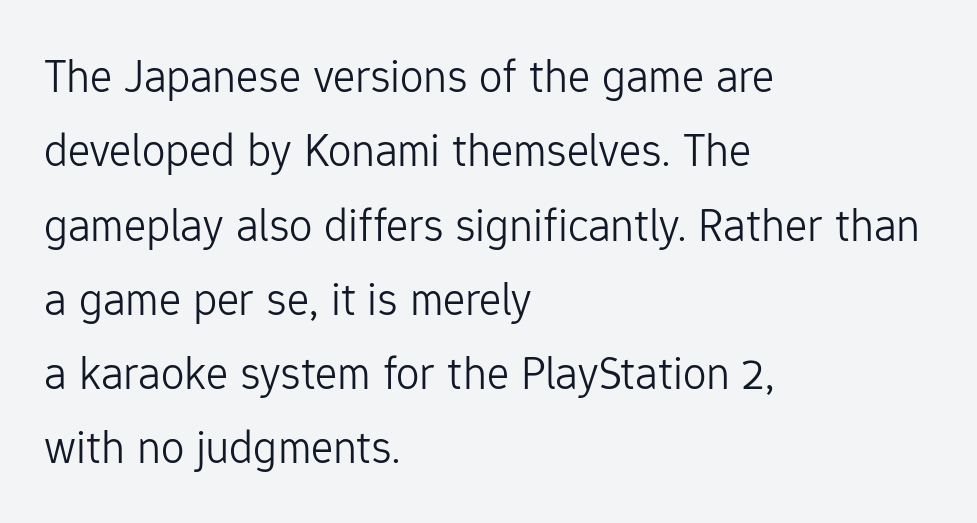
{"serif": "no", "italic": "no", "bold": "no", "weight": "light", "width": "normal", "stroke_contrast": "low", "x_height": "medium", "monospaced": "no", "underline": "no", "align": "left", "line_spacing": "normal", "line_spacing_ratio": 1.58, "letter_spacing": "normal", "letter_spacing_em": 0.0, "glyph_px": 47}
